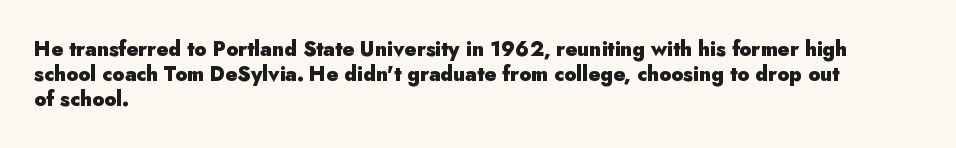
Q: Is the text bold? A: Yes.
Q: Is the text italic (slanted)? A: No, it is upright.
Q: Is the text underlined? A: No.
Q: How is the paragraph aligned? A: Left-aligned.
Q: Is the spacing between letters normal or unusually wide? A: Normal.
Q: Is the spacing between lines tight, normal or loose? A: Normal.
